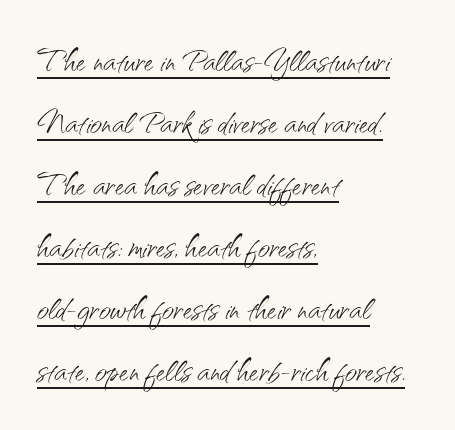
Note the varied advance widths — an 'i' is clearly narrower than an 'm'. This rendering uses left alignment, leaving the right contour irregular. Weight: not bold — regular or lighter. Reading down the column, the eye jumps a familiar distance to each next line. In terms of letterform style, serifs are entirely absent.
